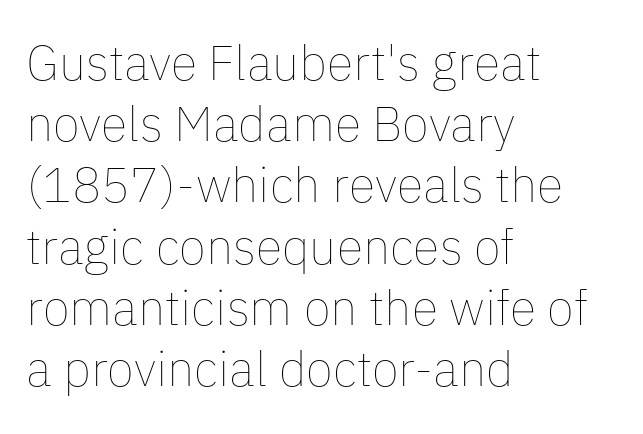
{"italic": "no", "bold": "no", "weight": "thin", "width": "normal", "stroke_contrast": "low", "x_height": "medium", "monospaced": "no", "underline": "no", "align": "left", "line_spacing": "normal", "line_spacing_ratio": 1.25, "letter_spacing": "normal", "letter_spacing_em": 0.0, "glyph_px": 49}
